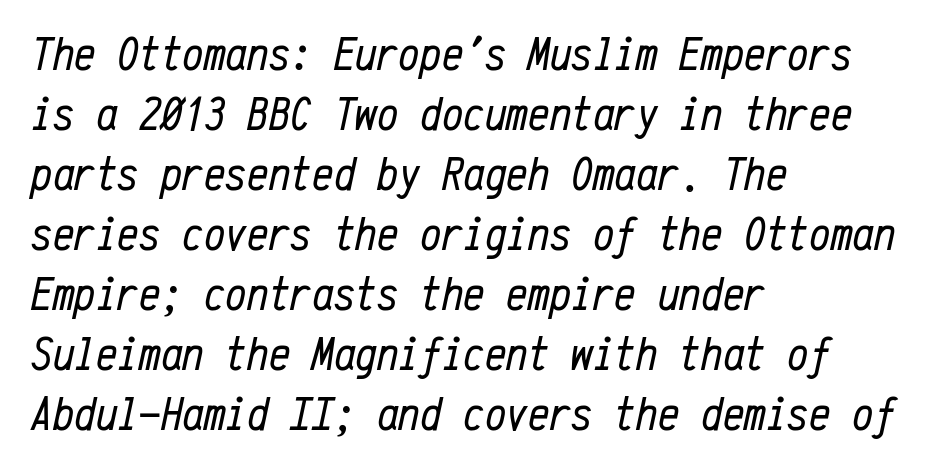
The image shows 48 px regular-weight, condensed type, italic (leaning right), monospaced; set left-aligned, normal line spacing (1.25x), normal letter spacing, not underlined; low stroke contrast and a medium x-height.
